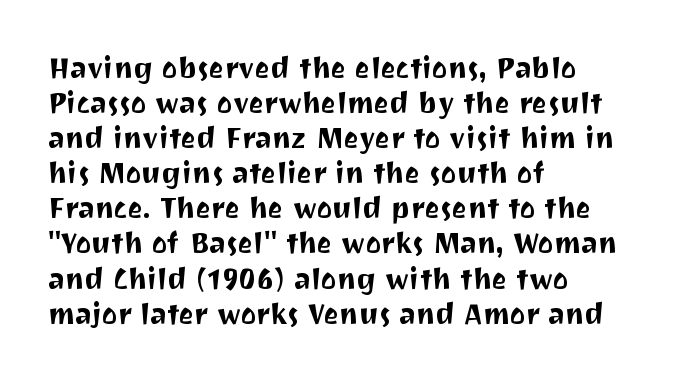
Q: Is the text italic (slanted)? A: No, it is upright.
Q: Is the typeface a serif or a sans-serif typeface? A: Sans-serif.
Q: Is the text underlined? A: No.
Q: How is the paragraph aligned? A: Left-aligned.
Q: Is the spacing between letters normal or unusually wide? A: Normal.
Q: Width (condensed, normal, or wide)? A: Normal.
Q: Stroke contrast? A: Medium.
Q: x-height? A: Medium.
Q: Monospaced? A: No.
